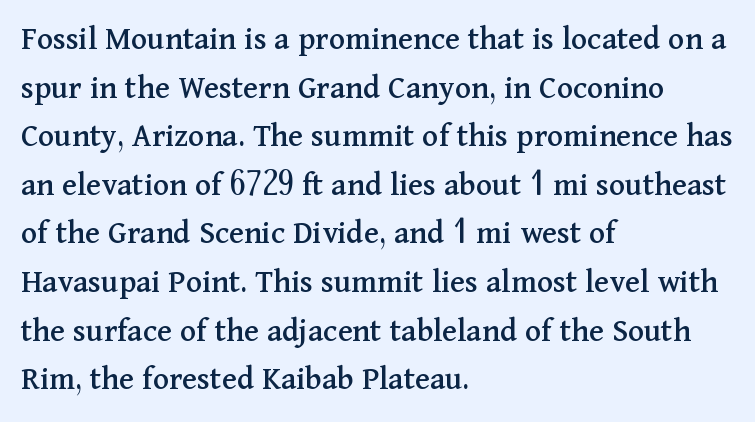
Q: Is the text italic (slanted)? A: No, it is upright.
Q: Is the typeface a serif or a sans-serif typeface? A: Serif.
Q: Is the text underlined? A: No.
Q: How is the paragraph aligned? A: Left-aligned.
Q: Is the spacing between letters normal or unusually wide? A: Normal.
Q: Is the spacing between lines tight, normal or loose? A: Normal.
Q: Width (condensed, normal, or wide)? A: Normal.
Q: Stroke contrast? A: Medium.
Q: x-height? A: Medium.
Q: Monospaced? A: No.
